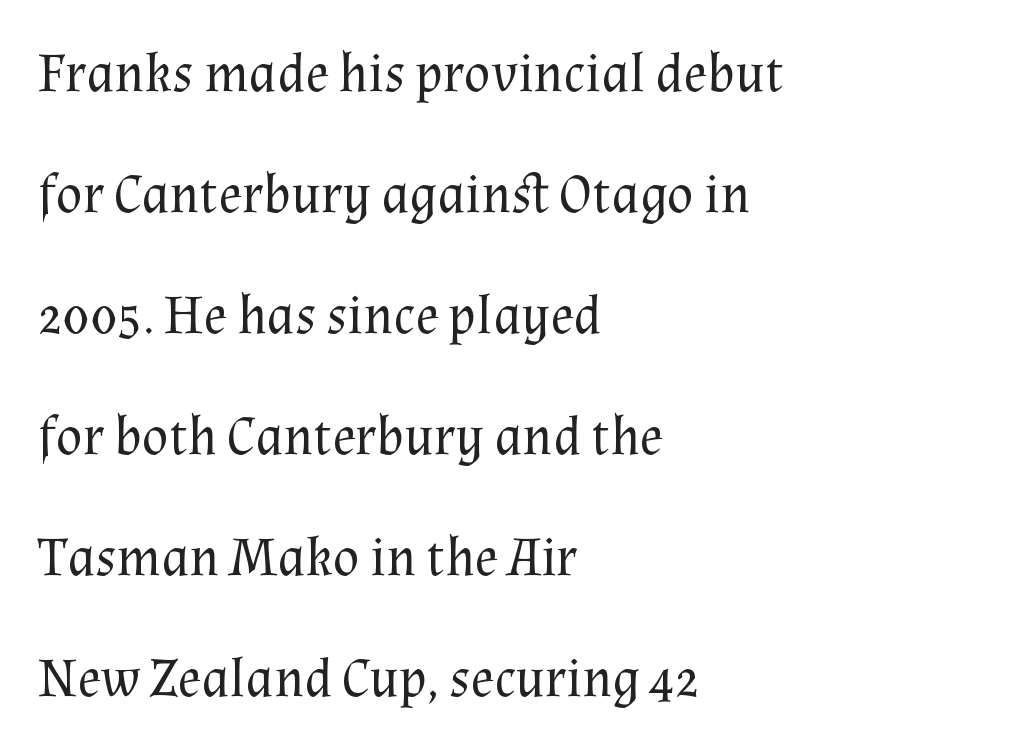
{"italic": "no", "bold": "no", "weight": "regular", "width": "normal", "stroke_contrast": "medium", "x_height": "medium", "monospaced": "no", "underline": "no", "align": "left", "line_spacing": "loose", "line_spacing_ratio": 2.2, "letter_spacing": "normal", "letter_spacing_em": 0.0, "glyph_px": 55}
